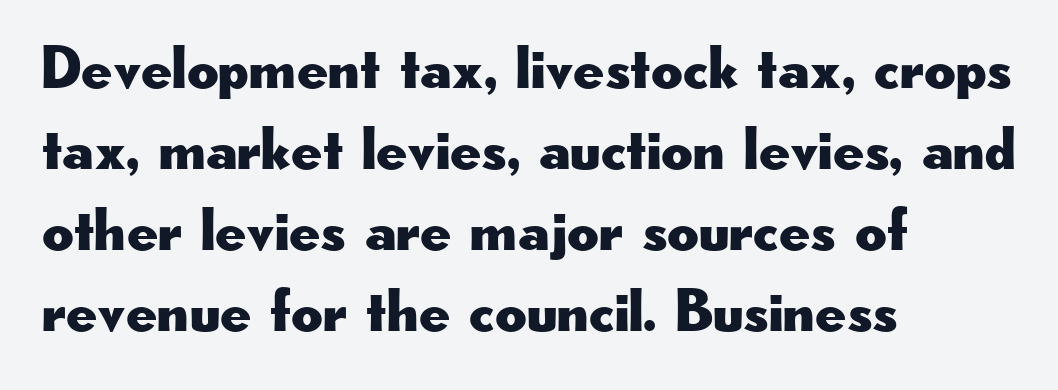
The passage shown is not underscored anywhere. Character widths vary here, with narrow letters taking less room than wide ones. The ragged edge is on the right, which tells us the setting is flush left. In terms of letterspacing, this is plain default setting. Designer's note — italics off, roman on.
